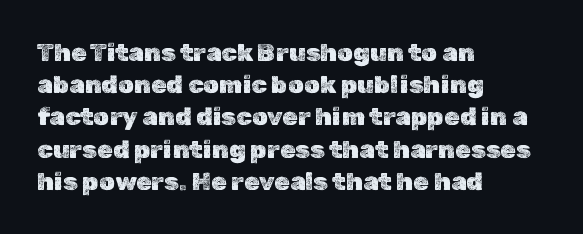
{"italic": "no", "underline": "no", "align": "left", "line_spacing": "normal", "line_spacing_ratio": 1.29, "letter_spacing": "normal", "letter_spacing_em": 0.0, "glyph_px": 25}
